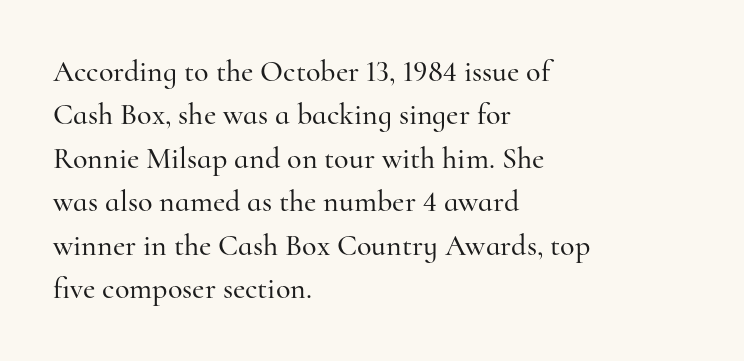
The horizontal fit of the characters is conventional and even. The face used here is proportionally spaced, like ordinary book or web type. Bare-footed words on every line. A typesetter would label this face a serif. The paragraph shown leans on its left margin.
